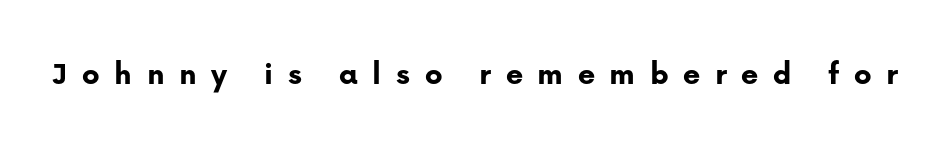
Q: Is the text bold? A: Yes.
Q: Is the text italic (slanted)? A: No, it is upright.
Q: Is the typeface a serif or a sans-serif typeface? A: Sans-serif.
Q: Is the text underlined? A: No.
Q: Is the spacing between letters normal or unusually wide? A: Unusually wide.
Q: Width (condensed, normal, or wide)? A: Normal.
Q: Stroke contrast? A: Low.
Q: x-height? A: Medium.
Q: Monospaced? A: No.
